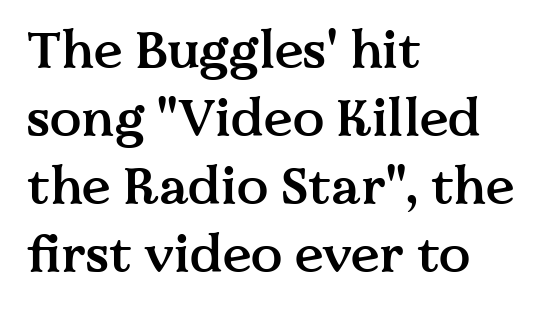
Q: Is the text bold? A: Semi-bold.
Q: Is the text italic (slanted)? A: No, it is upright.
Q: Is the typeface a serif or a sans-serif typeface? A: Serif.
Q: Is the text underlined? A: No.
Q: How is the paragraph aligned? A: Left-aligned.
Q: Is the spacing between letters normal or unusually wide? A: Normal.
Q: Is the spacing between lines tight, normal or loose? A: Normal.
Q: Width (condensed, normal, or wide)? A: Normal.
Q: Stroke contrast? A: Medium.
Q: x-height? A: Medium.
Q: Monospaced? A: No.
